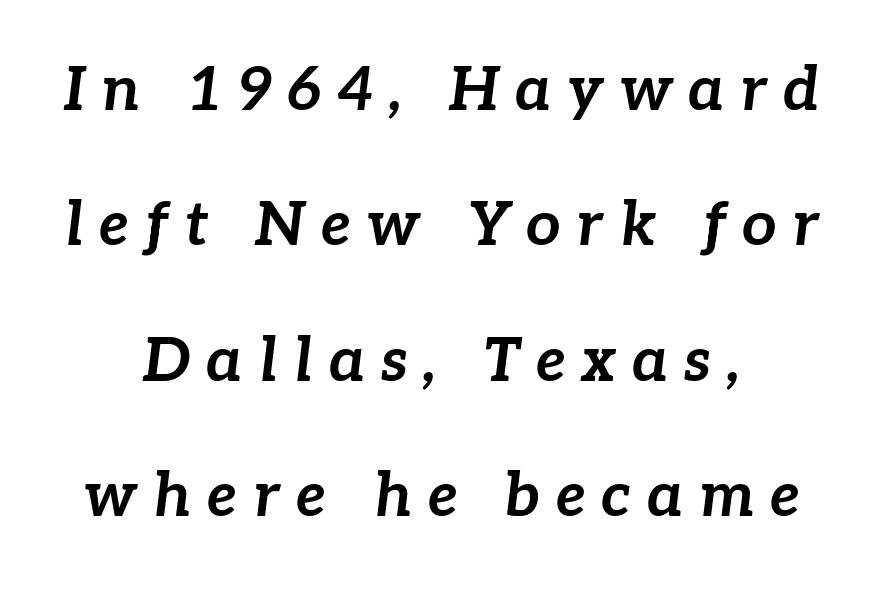
{"italic": "yes", "lean": "right", "slant_degrees": 7, "bold": "yes", "weight": "bold", "width": "normal", "stroke_contrast": "low", "x_height": "medium", "monospaced": "no", "underline": "no", "align": "center", "line_spacing": "loose", "line_spacing_ratio": 2.22, "letter_spacing": "wide", "letter_spacing_em": 0.26, "glyph_px": 61}
